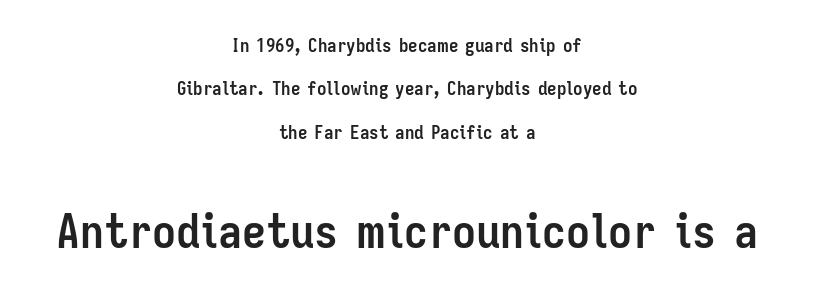
{"serif": "no", "italic": "no", "bold": "yes", "weight": "semibold", "width": "condensed", "stroke_contrast": "low", "x_height": "medium", "monospaced": "no", "underline": "no", "align": "center", "line_spacing": "loose", "line_spacing_ratio": 2.28, "letter_spacing": "normal", "letter_spacing_em": 0.0, "larger_block": "second", "size_ratio": 2.53, "glyph_px": 48}
